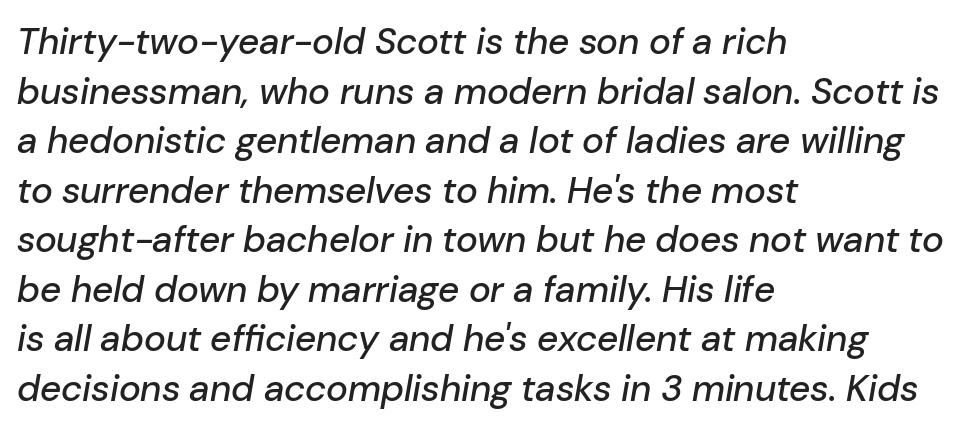
The image shows 37 px text type, italic (leaning right); set left-aligned, normal line spacing (1.34x), normal letter spacing, not underlined; low stroke contrast and a medium x-height.
